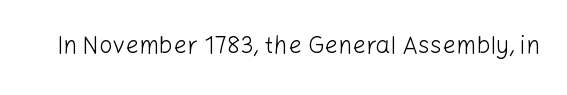
The image shows 24 px text type, upright; set normal letter spacing, not underlined.
